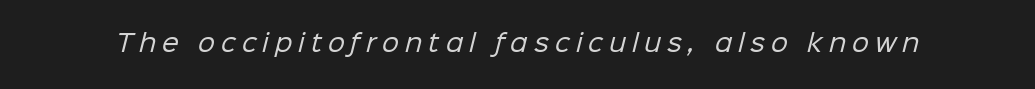
Q: Is the text bold? A: No.
Q: Is the text underlined? A: No.
Q: Is the spacing between letters normal or unusually wide? A: Unusually wide.
